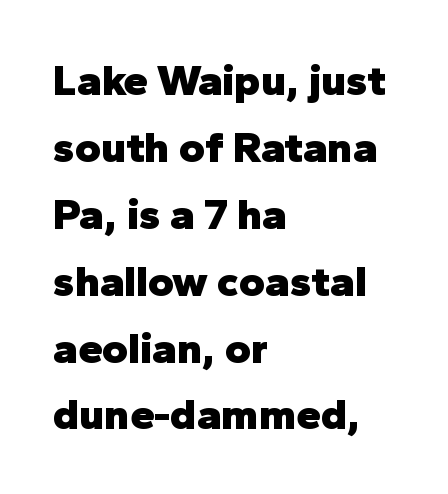
{"serif": "no", "italic": "no", "bold": "yes", "weight": "heavy", "width": "normal", "stroke_contrast": "low", "x_height": "medium", "monospaced": "no", "underline": "no", "align": "left", "line_spacing": "normal", "line_spacing_ratio": 1.52, "letter_spacing": "normal", "letter_spacing_em": 0.0, "glyph_px": 44}
